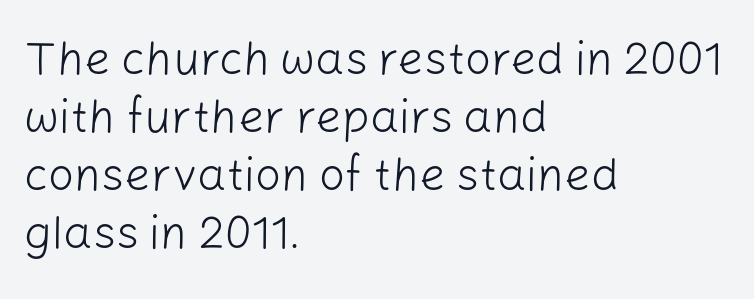
The image shows 46 px light sans-serif type, upright; set left-aligned, normal line spacing (1.26x), normal letter spacing, not underlined; low stroke contrast and a medium x-height.
